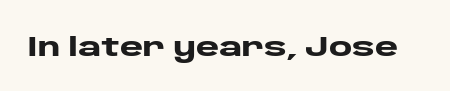
The image shows 28 px heavy, wide sans-serif type, upright; set normal letter spacing, not underlined; low stroke contrast and a large x-height.
